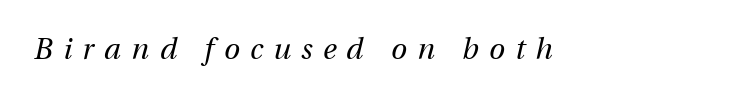
The image shows 29 px regular-weight type, italic (leaning right); set unusually wide letter spacing (+0.36 em), not underlined; medium stroke contrast and a medium x-height.
